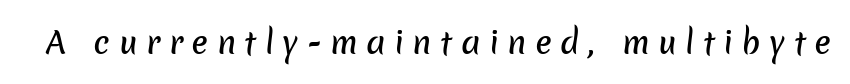
Q: Is the typeface a serif or a sans-serif typeface? A: Sans-serif.
Q: Is the text underlined? A: No.
Q: Is the spacing between letters normal or unusually wide? A: Unusually wide.
Q: Width (condensed, normal, or wide)? A: Normal.
Q: Stroke contrast? A: Low.
Q: x-height? A: Medium.
Q: Monospaced? A: No.
